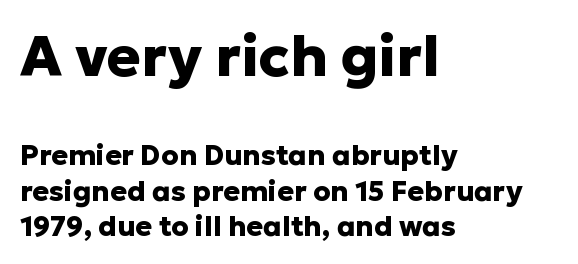
{"serif": "no", "italic": "no", "bold": "yes", "weight": "heavy", "width": "normal", "stroke_contrast": "low", "x_height": "medium", "monospaced": "no", "underline": "no", "align": "left", "line_spacing": "normal", "line_spacing_ratio": 1.26, "letter_spacing": "normal", "letter_spacing_em": 0.0, "larger_block": "first", "size_ratio": 2.04, "glyph_px": 57}
